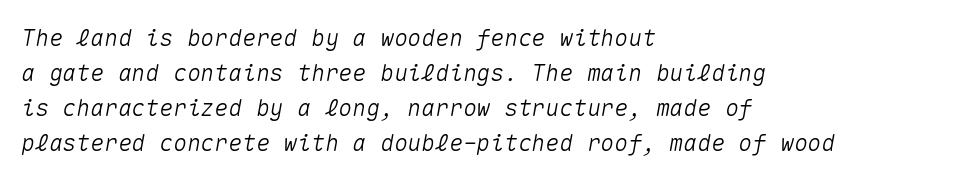
Q: Is the text italic (slanted)? A: Yes, it leans right by about 10 degrees.
Q: Is the text underlined? A: No.
Q: How is the paragraph aligned? A: Left-aligned.
Q: Is the spacing between letters normal or unusually wide? A: Normal.
Q: Is the spacing between lines tight, normal or loose? A: Normal.
